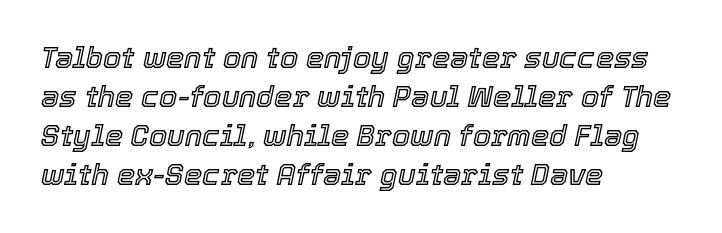
The image shows 29 px text type, italic (leaning right); set left-aligned, normal line spacing (1.35x), normal letter spacing, not underlined; a medium x-height.
